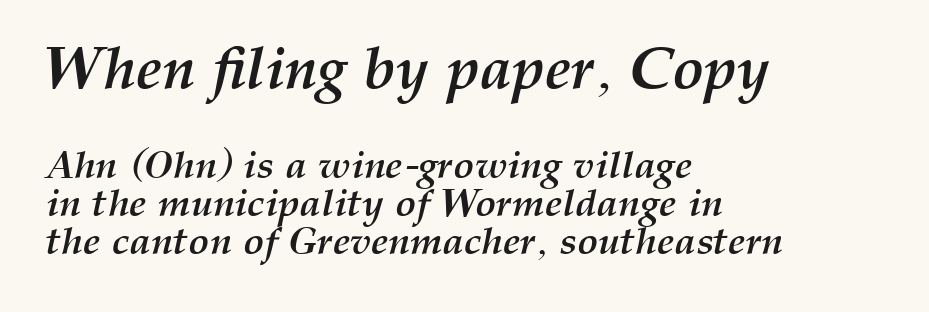
Q: Is the text bold? A: Yes.
Q: Is the text italic (slanted)? A: Yes, it leans right by about 12 degrees.
Q: Is the text underlined? A: No.
Q: How is the paragraph aligned? A: Left-aligned.
Q: Is the spacing between letters normal or unusually wide? A: Normal.
Q: Is the spacing between lines tight, normal or loose? A: Tight.
Q: Which block of text is set in a larger size, the first (top) or the second (bottom)? A: The first (top) one.
Q: Width (condensed, normal, or wide)? A: Normal.
Q: Stroke contrast? A: Medium.
Q: x-height? A: Medium.
Q: Monospaced? A: No.
